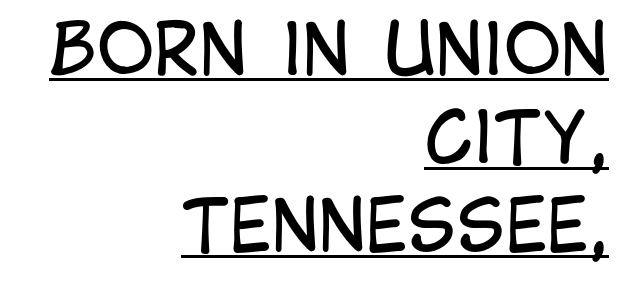
This sample keeps an unexceptional amount of space between lines. No chunkiness to these letters — they're not bold. Unlike a traditional serif, this face leaves its strokes unadorned. This sample is right-justified, so line beginnings fall wherever the words allow. Inter-character spacing is left at the font's built-in metrics.
